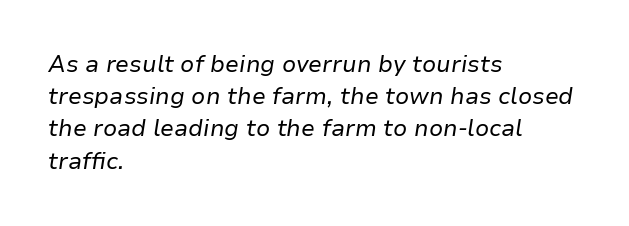
The image shows 23 px text type, italic (leaning right); set left-aligned, normal line spacing (1.4x), normal letter spacing, not underlined.
